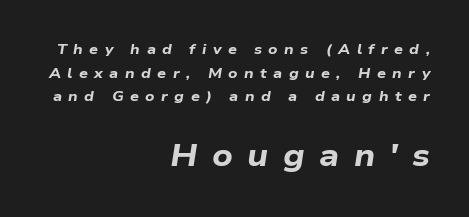
Set as a true bold cut, around the 700 mark. Proportional: the letters do not fall into vertical columns. This rendering widens character spacing well past its baseline value. Honestly, there is no underline to notice here at all. Typeset ragged left — the right edge is the straight one. A normal amount of white space separates one row of letters from the next.
